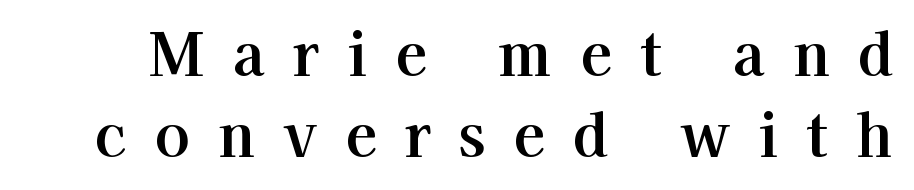
{"serif": "yes", "italic": "no", "width": "normal", "stroke_contrast": "high", "x_height": "medium", "monospaced": "no", "underline": "no", "line_spacing": "normal", "line_spacing_ratio": 1.4, "letter_spacing": "wide", "letter_spacing_em": 0.49, "glyph_px": 58}
